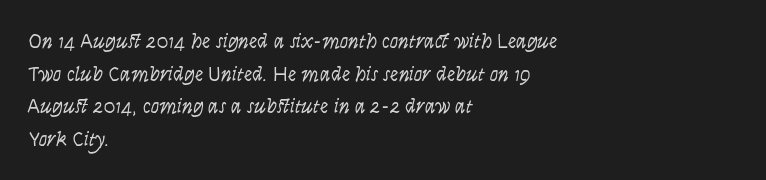
Here the glyphs are tracked normally, forming tight word shapes. Descenders hang freely into open space. Line beginnings align vertically; line endings do not. The rows are spaced the way most documents space them.
